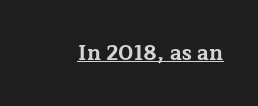
The image shows 21 px bold type, upright; set normal letter spacing, underlined.
